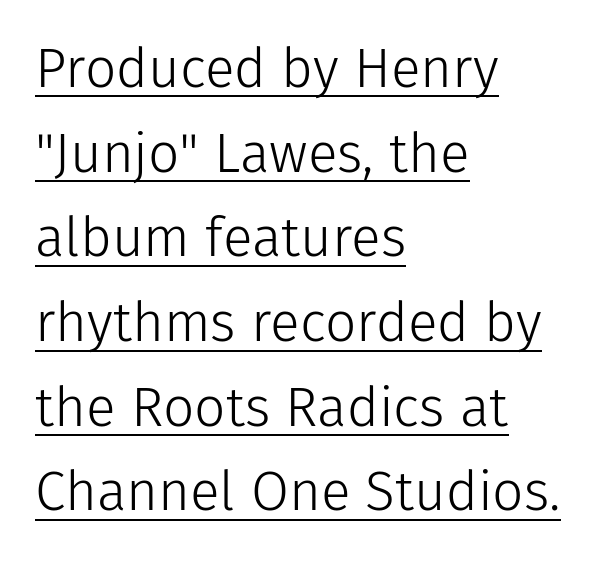
{"serif": "no", "italic": "no", "bold": "no", "weight": "light", "width": "normal", "stroke_contrast": "low", "x_height": "medium", "monospaced": "no", "underline": "yes", "align": "left", "line_spacing": "normal", "line_spacing_ratio": 1.54, "letter_spacing": "normal", "letter_spacing_em": 0.0, "glyph_px": 55}
